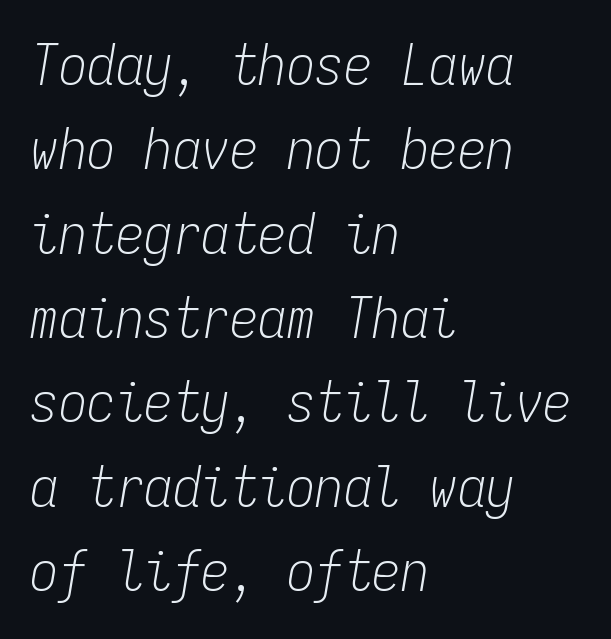
Q: Is the text bold? A: No.
Q: Is the text italic (slanted)? A: Yes, it leans right by about 9 degrees.
Q: Is the text underlined? A: No.
Q: How is the paragraph aligned? A: Left-aligned.
Q: Is the spacing between letters normal or unusually wide? A: Normal.
Q: Is the spacing between lines tight, normal or loose? A: Normal.
Q: Width (condensed, normal, or wide)? A: Condensed.
Q: Stroke contrast? A: Low.
Q: x-height? A: Medium.
Q: Monospaced? A: Yes.
